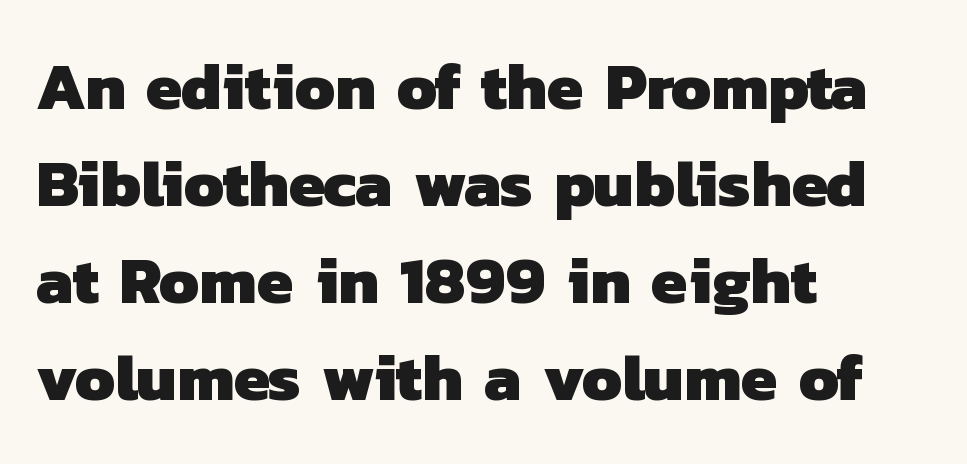
The typesetter chose a ragged-right arrangement here. The space beneath each line is pristine and unruled. The passage shown is typeset with a sans-serif family. The vertical gap from one line to the next is medium. A dark, heavy texture on the line: the type is bold.
